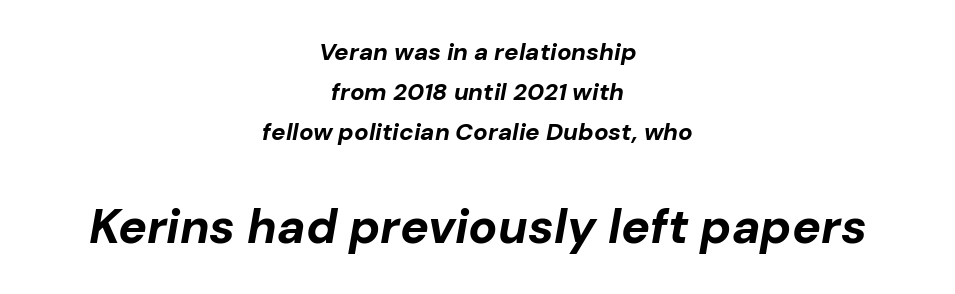
{"italic": "yes", "lean": "right", "slant_degrees": 10, "bold": "yes", "weight": "bold", "width": "normal", "stroke_contrast": "low", "x_height": "medium", "monospaced": "no", "underline": "no", "align": "center", "line_spacing": "normal", "line_spacing_ratio": 1.67, "letter_spacing": "normal", "letter_spacing_em": 0.0, "larger_block": "second", "size_ratio": 2.0, "glyph_px": 48}
